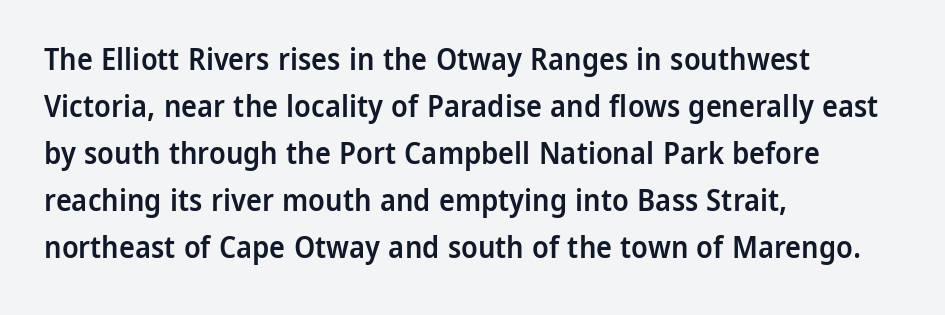
Grotesque or geometric, the face here clearly has no serifs. Normally led — the rows are evenly, conventionally spaced. Rule under the text: the space is simply empty. A bit beefed up — I'd call it semibold rather than bold. The horizontal fit of the characters is conventional and even. Italic? Not at all — the glyphs are vertical.
